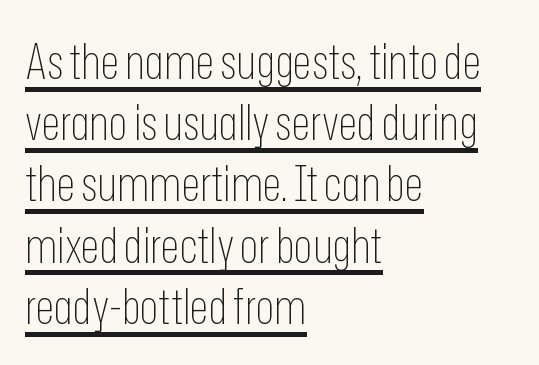
Rendered with straight, roman letterforms. The text block is weighted toward the left margin, trailing off unevenly rightward. No extra ink here — the face is not bold. Default kerning and tracking; the words read as compact shapes. Quick note: underline on.
